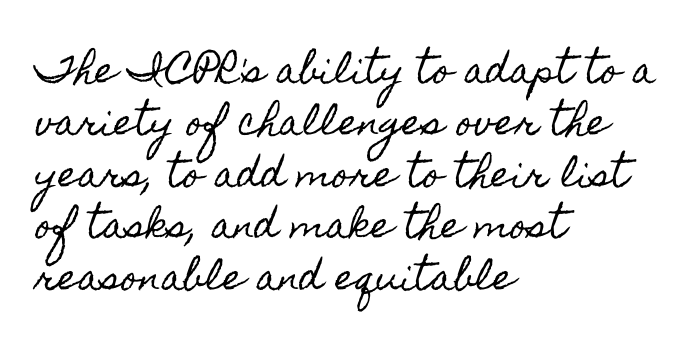
Q: Is the text italic (slanted)? A: Yes.
Q: Is the text underlined? A: No.
Q: How is the paragraph aligned? A: Left-aligned.
Q: Is the spacing between letters normal or unusually wide? A: Normal.
Q: Is the spacing between lines tight, normal or loose? A: Normal.
Q: Width (condensed, normal, or wide)? A: Condensed.
Q: x-height? A: Small.
Q: Monospaced? A: No.
